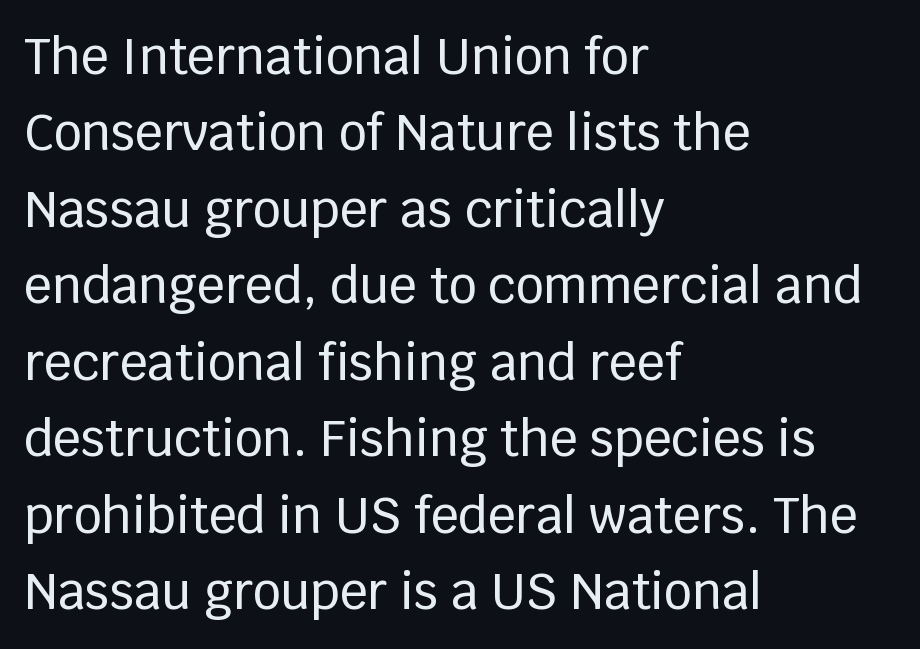
The image shows 49 px sans-serif type, upright; set left-aligned, normal line spacing (1.56x), normal letter spacing, not underlined; low stroke contrast and a large x-height.
